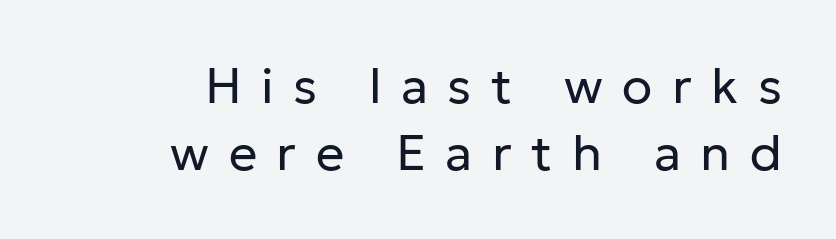
{"serif": "no", "italic": "no", "bold": "no", "weight": "regular", "width": "normal", "stroke_contrast": "low", "x_height": "medium", "monospaced": "no", "underline": "no", "align": "right", "line_spacing": "normal", "line_spacing_ratio": 1.35, "letter_spacing": "wide", "letter_spacing_em": 0.39, "glyph_px": 50}
